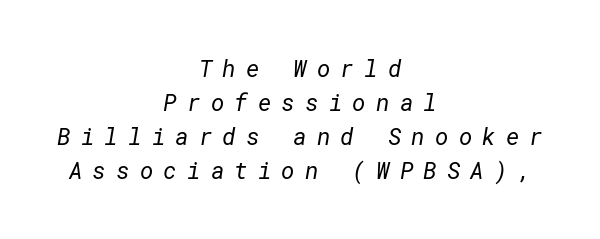
One glance says typical: line gaps are just what's usual. The line texture is sparse and dotted thanks to wide tracking. Nothing heavy about these letters — not bold at all. The baseline area is clear. The compositor balanced each line on the midline.
